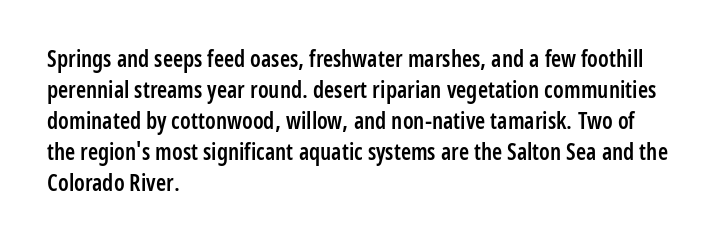
The image shows 23 px text type, upright; set left-aligned, normal line spacing (1.35x), normal letter spacing, not underlined.
